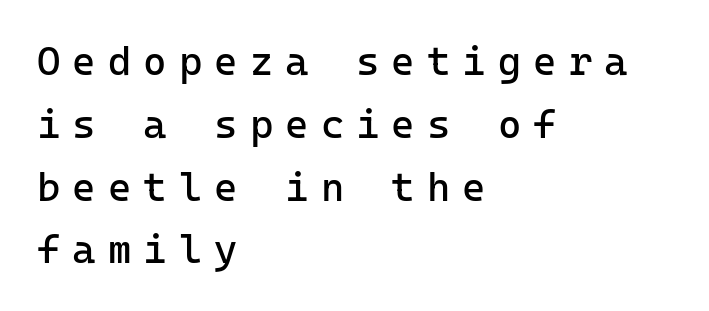
{"serif": "no", "italic": "no", "bold": "no", "weight": "regular", "width": "normal", "stroke_contrast": "low", "x_height": "medium", "monospaced": "yes", "underline": "no", "align": "left", "line_spacing": "normal", "line_spacing_ratio": 1.57, "letter_spacing": "wide", "letter_spacing_em": 0.3, "glyph_px": 40}
